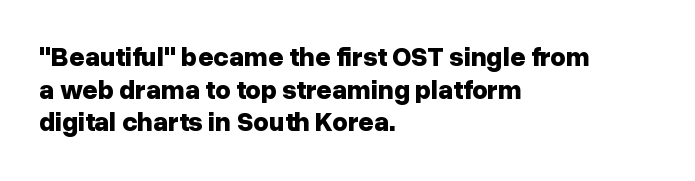
The glyphs are unaccompanied by any horizontal stroke below them. The passage shown is emphatically bold. The lettering holds an erect, upright posture throughout. Here the glyphs are tracked normally, forming tight word shapes.
